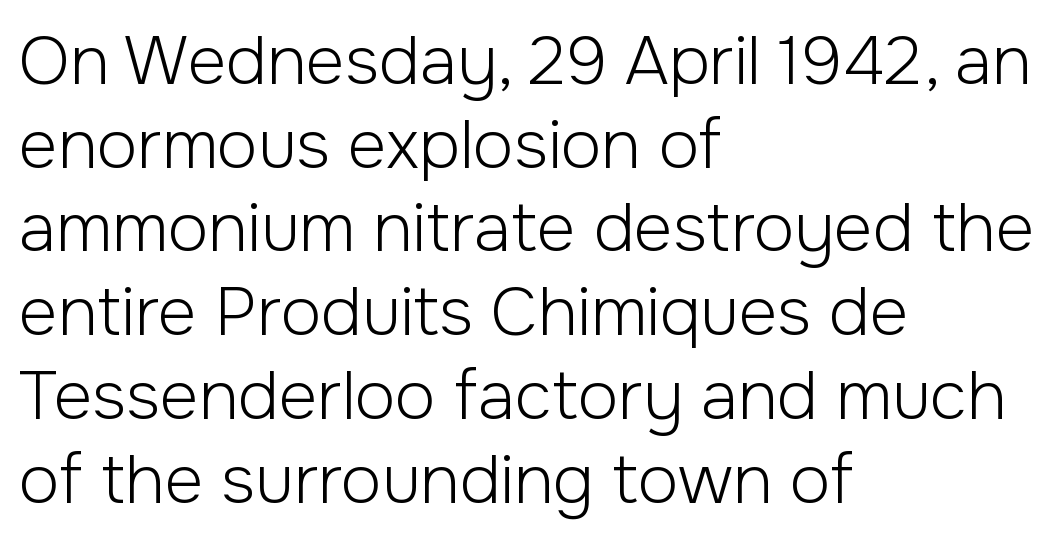
The image shows 67 px light sans-serif type, upright; set left-aligned, normal line spacing (1.25x), normal letter spacing, not underlined; low stroke contrast and a medium x-height.
